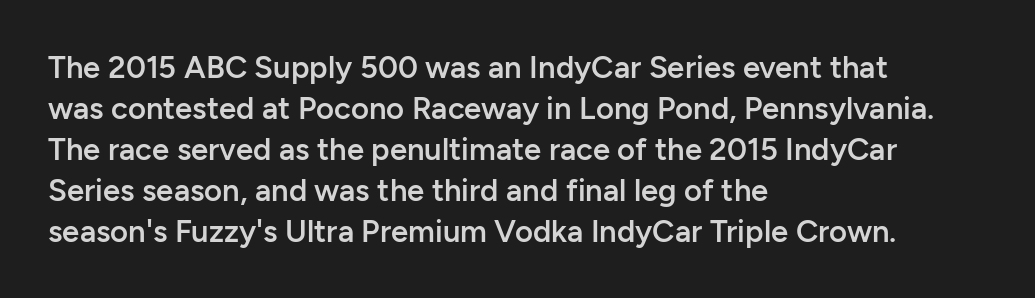
There is no visible air inserted between adjacent glyphs. The glyphs in this specimen are sans serif. When letters stand straight like this, we call the style roman or upright. Underline: absent.
